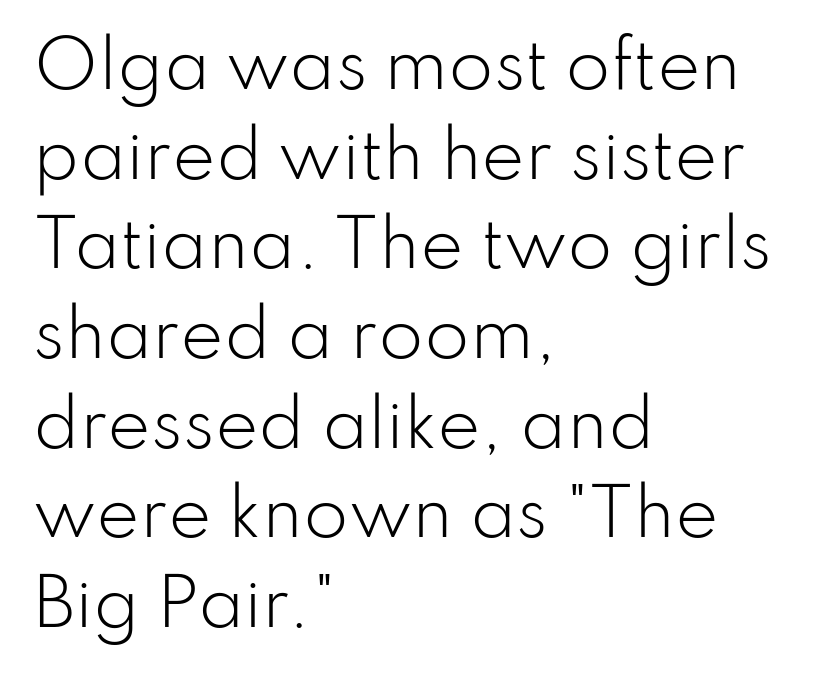
The image shows 65 px light sans-serif type, upright; set left-aligned, normal line spacing (1.38x), normal letter spacing, not underlined; low stroke contrast and a small x-height.
